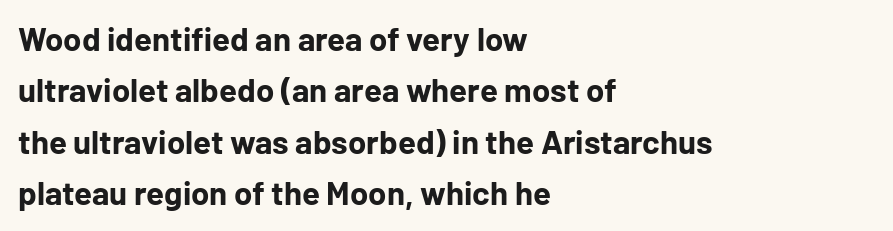
{"serif": "no", "italic": "no", "bold": "yes", "weight": "bold", "width": "normal", "stroke_contrast": "low", "x_height": "medium", "monospaced": "no", "underline": "no", "align": "left", "line_spacing": "normal", "line_spacing_ratio": 1.56, "letter_spacing": "normal", "letter_spacing_em": 0.0, "glyph_px": 33}
